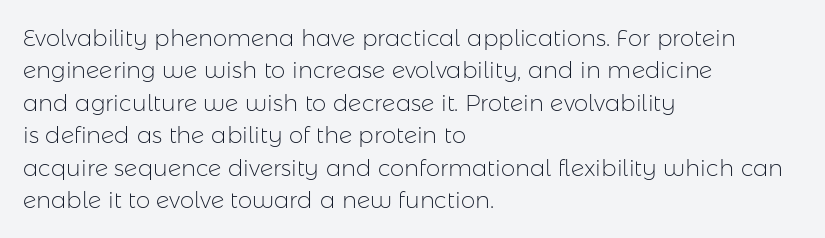
The tracking reads as untouched default to a designer's eye. Layout note: lines flush left. Students, observe: this is what conventionally led text looks like. Underline: absent.
